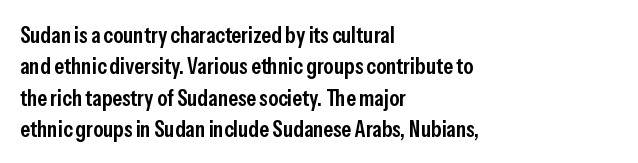
{"italic": "no", "bold": "semi", "underline": "no", "align": "left", "line_spacing": "normal", "line_spacing_ratio": 1.36, "letter_spacing": "normal", "letter_spacing_em": 0.0, "glyph_px": 23}
